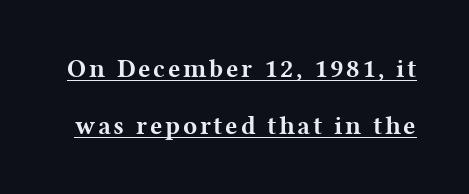
Pretty heavy lettering here — definitely bold. Has an underline been added? It has. Every stem runs plumb, perpendicular to the baseline. Notice the wide empty band between every row — that's loose leading.
